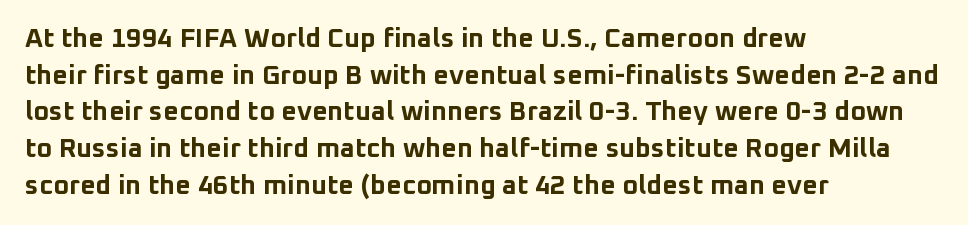
Casual observation: everything's shoved over to the left. Look at the tracking — it's just the regular setting, nothing added. The rendering uses a moderate line-height, typical for paragraphs. Decoration check: the copy has no underline. The face used here has the dense, thick strokes of a bold. The typography opts for an upright posture over an oblique one.
